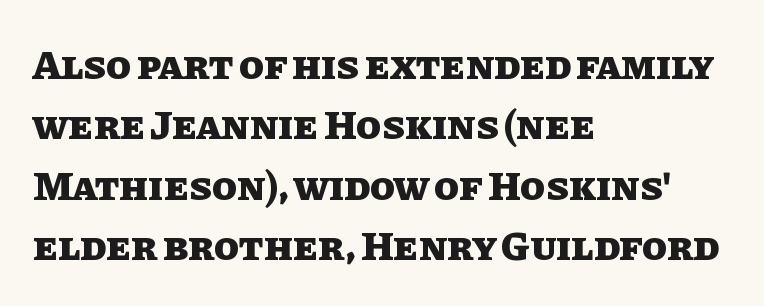
{"italic": "no", "bold": "yes", "weight": "heavy", "width": "normal", "stroke_contrast": "low", "x_height": "large", "monospaced": "no", "underline": "no", "align": "left", "line_spacing": "normal", "line_spacing_ratio": 1.47, "letter_spacing": "normal", "letter_spacing_em": 0.0, "glyph_px": 41}
